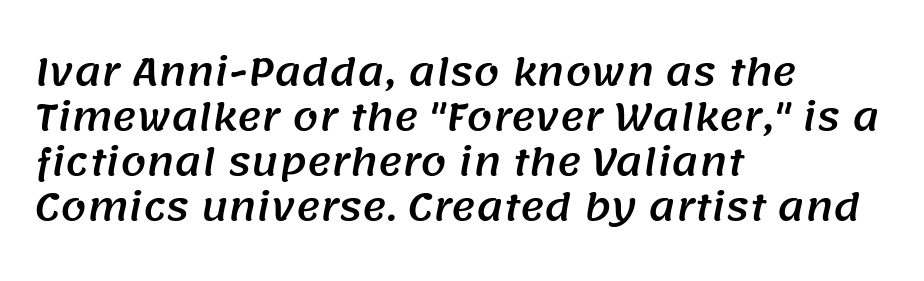
The image shows 37 px sans-serif type; set left-aligned, line spacing 1.22x, normal letter spacing, not underlined; medium stroke contrast and a large x-height.
